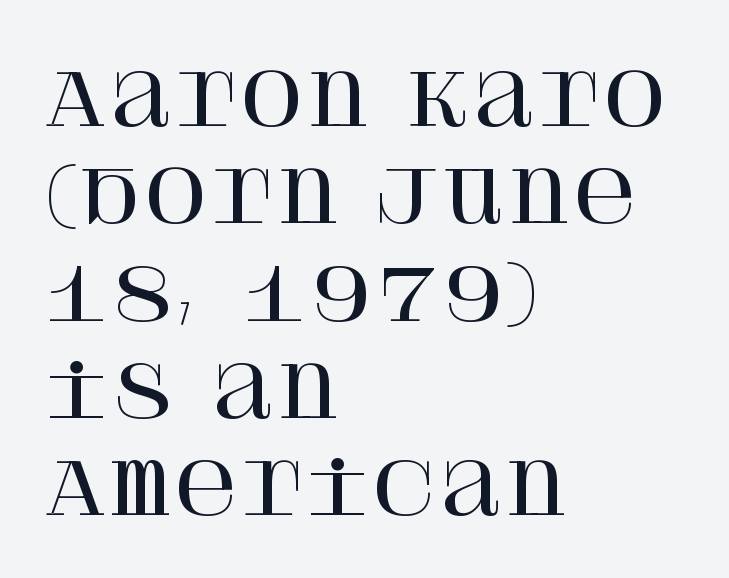
{"serif": "yes", "italic": "no", "width": "normal", "stroke_contrast": "high", "x_height": "large", "underline": "no", "align": "left", "line_spacing": "normal", "line_spacing_ratio": 1.37, "letter_spacing": "normal", "letter_spacing_em": 0.0, "glyph_px": 71}
